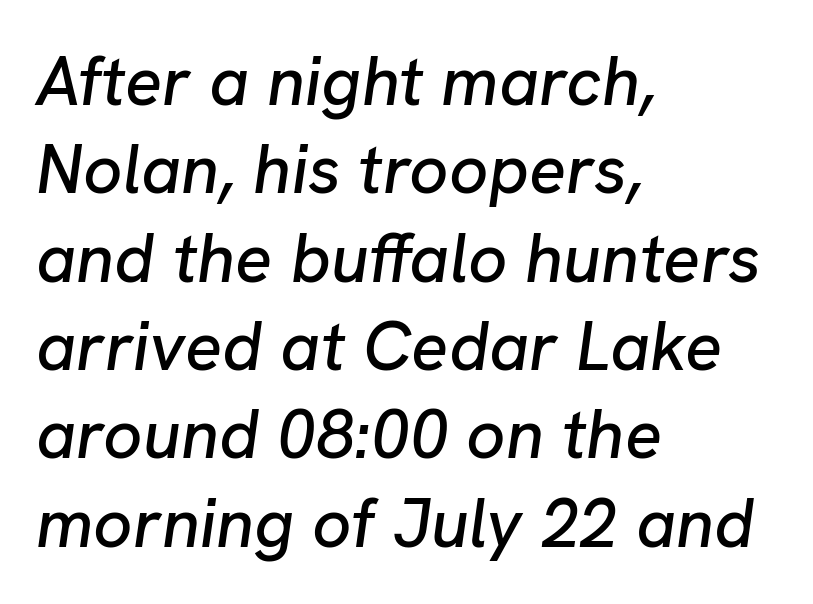
The image shows 69 px text type, italic (leaning right); set left-aligned, normal line spacing (1.28x), normal letter spacing, not underlined; low stroke contrast and a medium x-height.
